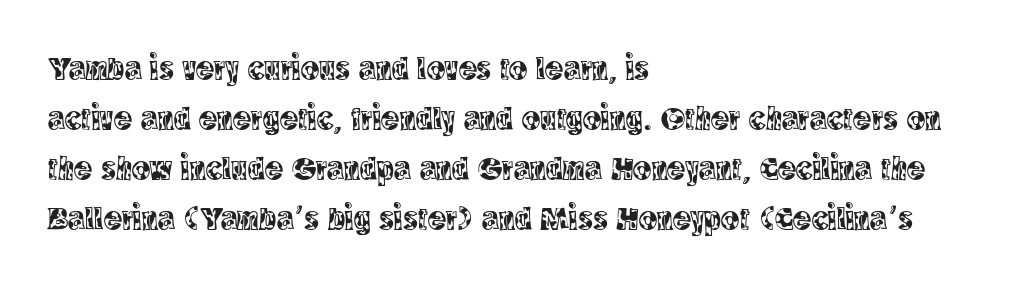
The image shows 34 px condensed serif type, upright; set left-aligned, normal line spacing (1.47x), normal letter spacing, not underlined; a large x-height.
